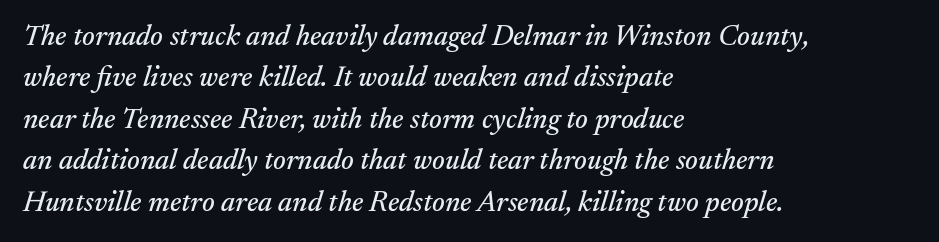
{"serif": "yes", "italic": "yes", "lean": "right", "slant_degrees": 17, "width": "normal", "stroke_contrast": "medium", "x_height": "small", "monospaced": "no", "underline": "no", "align": "left", "line_spacing": "normal", "line_spacing_ratio": 1.43, "letter_spacing": "normal", "letter_spacing_em": 0.0, "glyph_px": 29}
